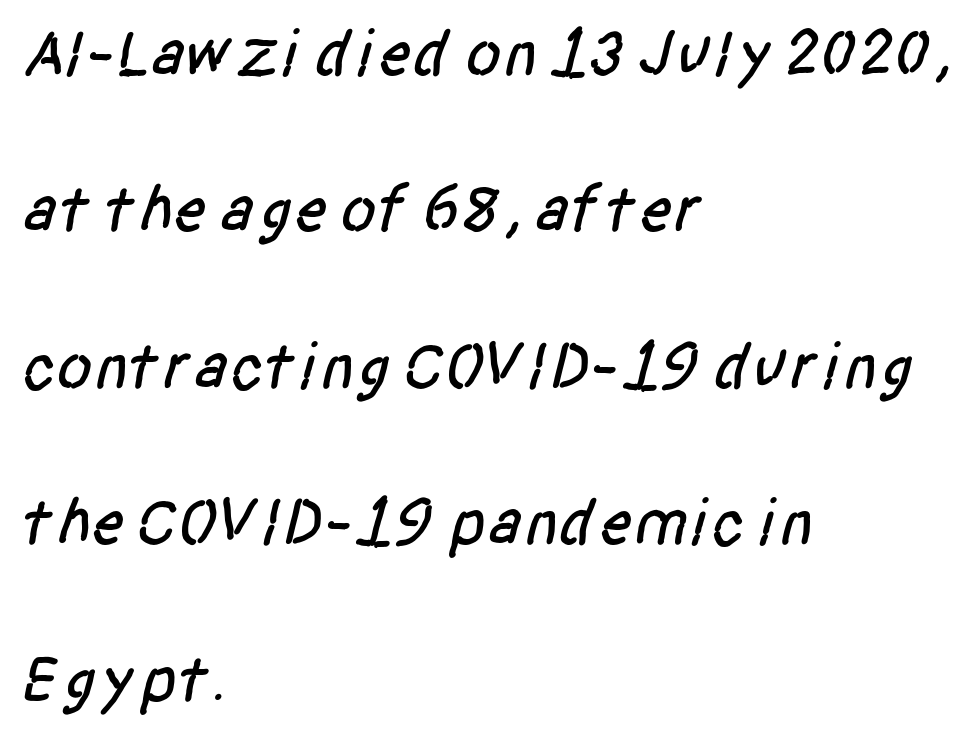
Q: Is the typeface a serif or a sans-serif typeface? A: Sans-serif.
Q: Is the text underlined? A: No.
Q: How is the paragraph aligned? A: Left-aligned.
Q: Is the spacing between letters normal or unusually wide? A: Normal.
Q: Is the spacing between lines tight, normal or loose? A: Loose.
Q: Width (condensed, normal, or wide)? A: Condensed.
Q: Stroke contrast? A: Low.
Q: x-height? A: Large.
Q: Monospaced? A: No.
